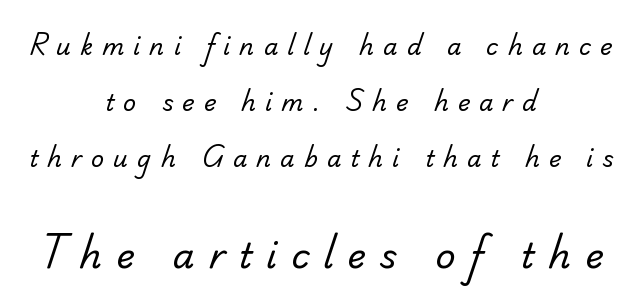
{"serif": "no", "bold": "no", "weight": "regular", "width": "normal", "stroke_contrast": "low", "x_height": "small", "monospaced": "no", "underline": "no", "align": "center", "line_spacing": "loose", "line_spacing_ratio": 2.43, "letter_spacing": "wide", "letter_spacing_em": 0.4, "larger_block": "second", "size_ratio": 1.52, "glyph_px": 35}
